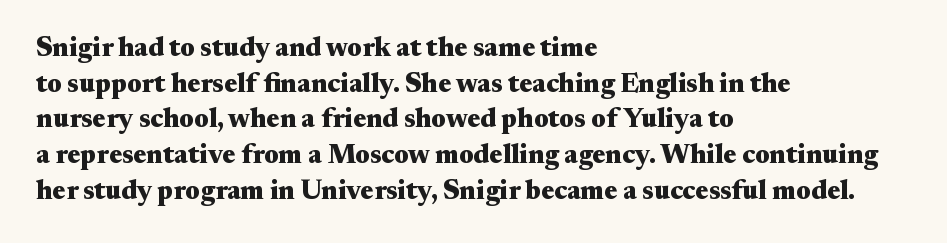
{"italic": "no", "bold": "yes", "underline": "no", "align": "left", "line_spacing": "normal", "line_spacing_ratio": 1.32, "letter_spacing": "normal", "letter_spacing_em": 0.0, "glyph_px": 27}
